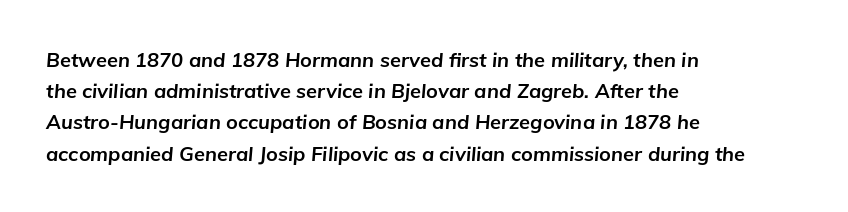
{"italic": "yes", "lean": "right", "slant_degrees": 5, "bold": "yes", "underline": "no", "align": "left", "line_spacing": "normal", "line_spacing_ratio": 1.56, "letter_spacing": "normal", "letter_spacing_em": 0.0, "glyph_px": 20}
